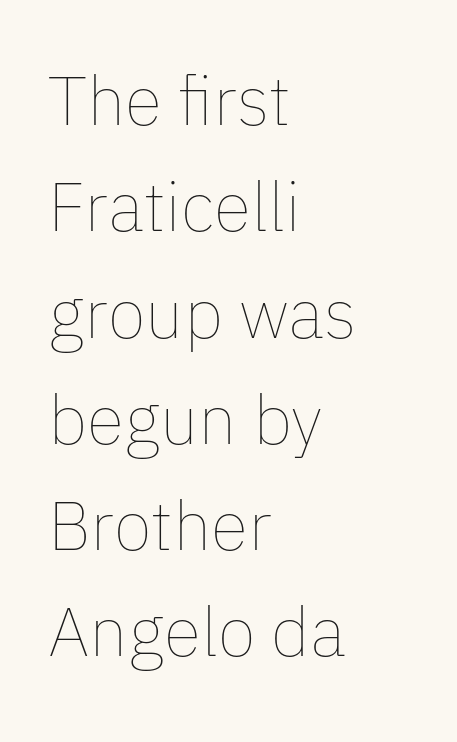
{"italic": "no", "bold": "no", "weight": "thin", "width": "normal", "stroke_contrast": "low", "x_height": "medium", "monospaced": "no", "underline": "no", "align": "left", "line_spacing": "normal", "line_spacing_ratio": 1.54, "letter_spacing": "normal", "letter_spacing_em": 0.0, "glyph_px": 69}
